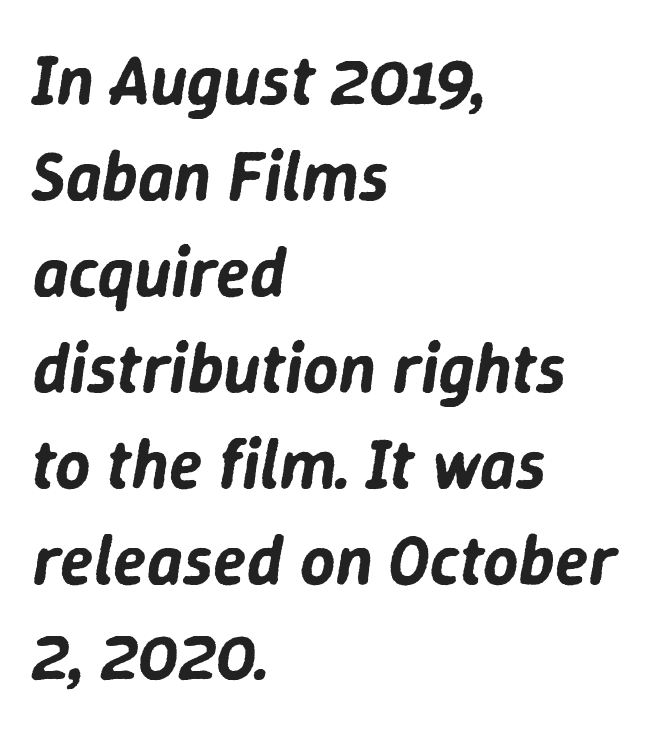
The image shows 69 px text type, italic (leaning right); set left-aligned, normal line spacing (1.39x), normal letter spacing, not underlined; low stroke contrast and a medium x-height.
